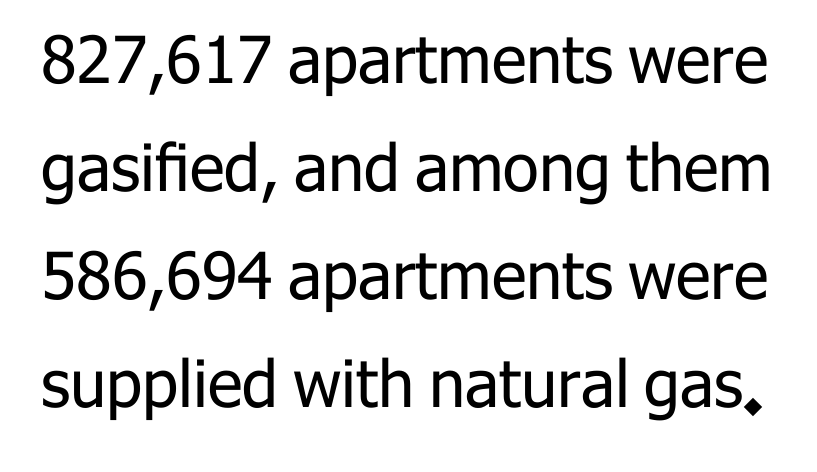
The gaps between neighbouring characters are ordinary and unremarkable. Style check: upright. Grotesque or geometric, the face here clearly has no serifs. The leading is moderate, giving the passage an even texture. The passage shown is not underscored anywhere.
